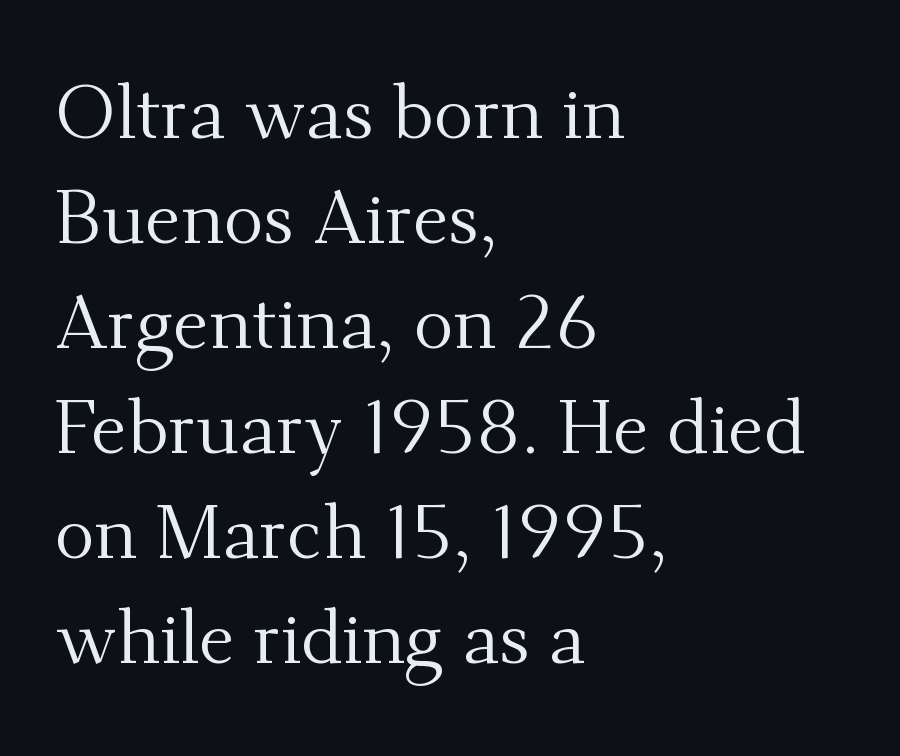
The image shows 75 px regular-weight serif type, upright; set left-aligned, normal line spacing (1.4x), normal letter spacing, not underlined; medium stroke contrast and a small x-height.
